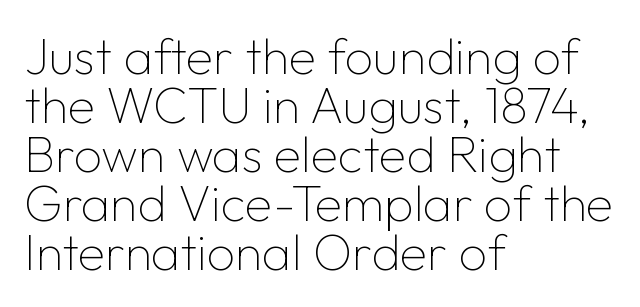
The image shows 50 px thin sans-serif type, upright; set left-aligned, tight line spacing (0.98x), normal letter spacing, not underlined; low stroke contrast and a medium x-height.
